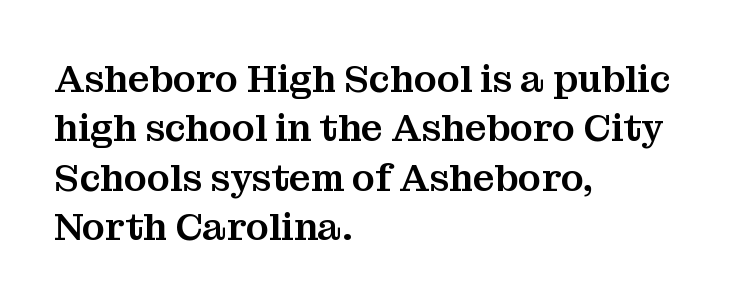
Q: Is the text italic (slanted)? A: No, it is upright.
Q: Is the typeface a serif or a sans-serif typeface? A: Serif.
Q: Is the text underlined? A: No.
Q: How is the paragraph aligned? A: Left-aligned.
Q: Is the spacing between letters normal or unusually wide? A: Normal.
Q: Is the spacing between lines tight, normal or loose? A: Normal.
Q: Width (condensed, normal, or wide)? A: Normal.
Q: Stroke contrast? A: Medium.
Q: x-height? A: Medium.
Q: Monospaced? A: No.
